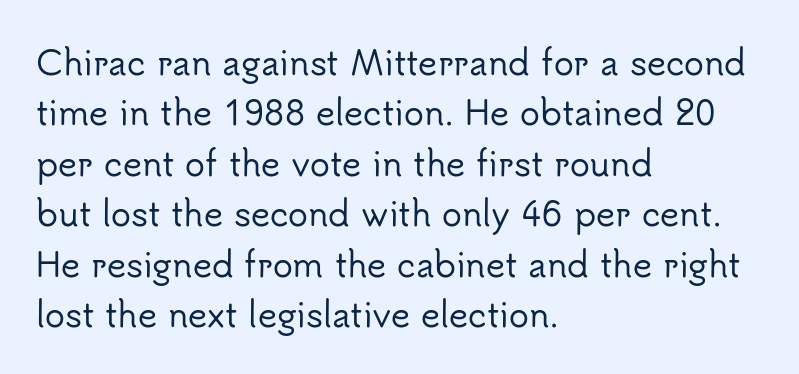
{"serif": "no", "italic": "no", "width": "normal", "stroke_contrast": "low", "x_height": "small", "monospaced": "no", "underline": "no", "align": "left", "line_spacing": "normal", "line_spacing_ratio": 1.53, "letter_spacing": "normal", "letter_spacing_em": 0.0, "glyph_px": 33}
